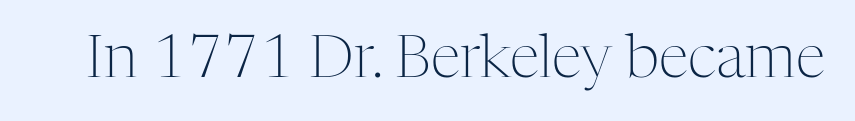
Characters follow at the spacing the type designer built in. The letters stand upright; this is a roman face. Each row of text sits above clean, open space. The face looks like a standard text weight, possibly lighter. Observe the serifs anchoring each vertical stroke in this sample. The letters advance in unequal steps, a hallmark of proportional type.
